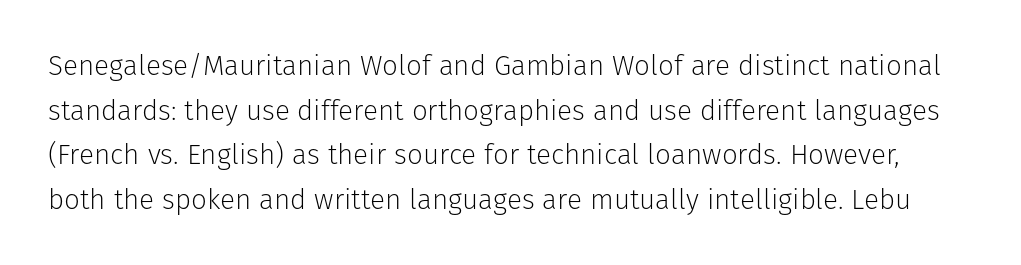
Q: Is the text bold? A: No.
Q: Is the text italic (slanted)? A: No, it is upright.
Q: Is the typeface a serif or a sans-serif typeface? A: Sans-serif.
Q: Is the text underlined? A: No.
Q: Is the spacing between letters normal or unusually wide? A: Normal.
Q: Is the spacing between lines tight, normal or loose? A: Normal.
Q: Width (condensed, normal, or wide)? A: Normal.
Q: Stroke contrast? A: Low.
Q: x-height? A: Medium.
Q: Monospaced? A: No.
